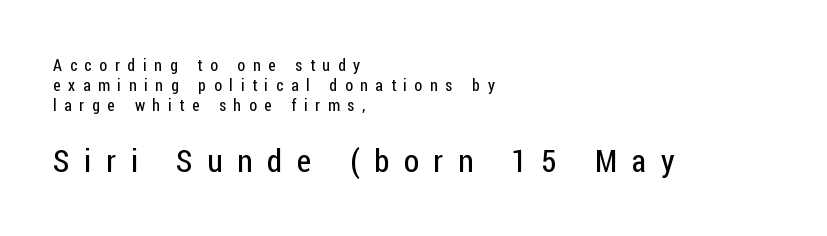
Think standard paragraph weight, or any step lighter than that. Caption: multi-line text, flush left, ragged right. Glance below the letters and you will spot only blank space. Here the designer chose a conventional face with non-uniform glyph widths. Every stem runs plumb, perpendicular to the baseline. The designer left line spacing at the default.
